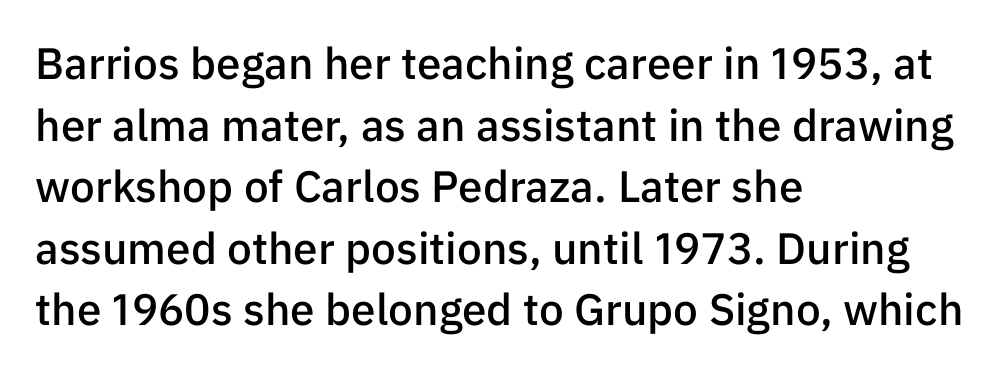
This rendering leaves character spacing at its baseline value. Look at the bottom of the vertical strokes: they stop flat, with no serifs. Baseline-to-baseline distance is the conventional proportion of letter height. Descender tails drop into unmarked territory. The sample has been set in demibold, a notch under bold. Character widths vary here, with narrow letters taking less room than wide ones.
